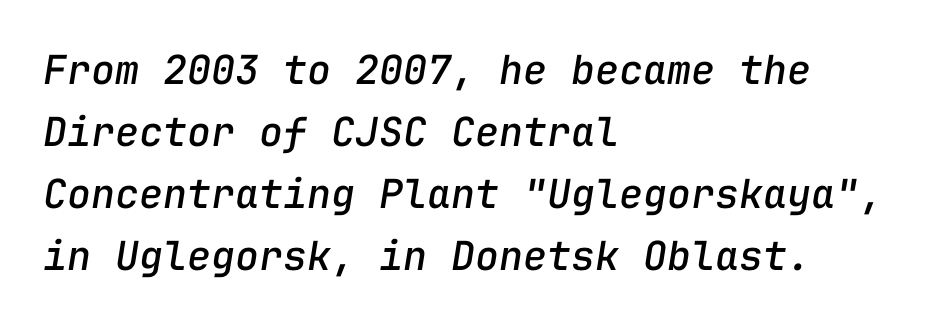
The image shows 40 px text type, italic (leaning right), monospaced; set left-aligned, normal line spacing (1.55x), normal letter spacing, not underlined; low stroke contrast and a medium x-height.
